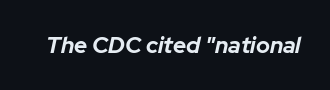
{"italic": "yes", "lean": "right", "slant_degrees": 12, "bold": "yes", "underline": "no", "letter_spacing": "normal", "letter_spacing_em": 0.0, "glyph_px": 23}
